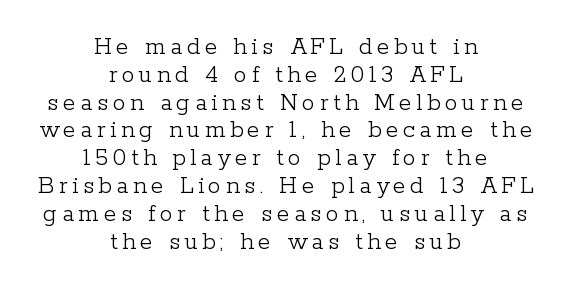
{"italic": "no", "bold": "no", "underline": "no", "align": "center", "line_spacing": "tight", "line_spacing_ratio": 1.07, "glyph_px": 26}
